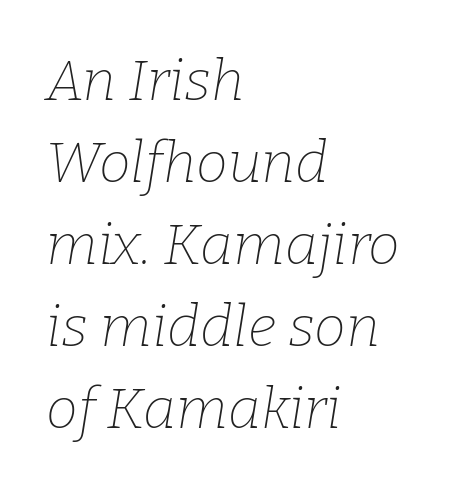
Q: Is the text bold? A: No.
Q: Is the text italic (slanted)? A: Yes, it leans right by about 9 degrees.
Q: Is the typeface a serif or a sans-serif typeface? A: Serif.
Q: Is the text underlined? A: No.
Q: How is the paragraph aligned? A: Left-aligned.
Q: Is the spacing between letters normal or unusually wide? A: Normal.
Q: Is the spacing between lines tight, normal or loose? A: Normal.
Q: Width (condensed, normal, or wide)? A: Normal.
Q: Stroke contrast? A: Low.
Q: x-height? A: Medium.
Q: Monospaced? A: No.
